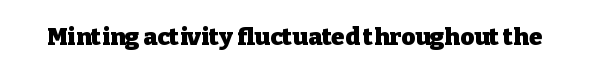
Q: Is the text bold? A: Yes.
Q: Is the text italic (slanted)? A: No, it is upright.
Q: Is the text underlined? A: No.
Q: Is the spacing between letters normal or unusually wide? A: Normal.
